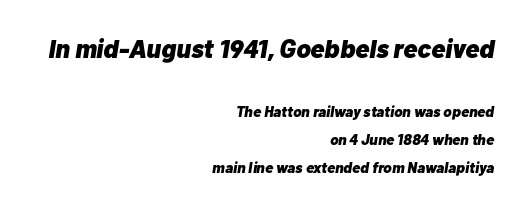
Q: Is the text bold? A: Yes.
Q: Is the text italic (slanted)? A: Yes, it leans right by about 10 degrees.
Q: Is the text underlined? A: No.
Q: How is the paragraph aligned? A: Right-aligned.
Q: Is the spacing between letters normal or unusually wide? A: Normal.
Q: Which block of text is set in a larger size, the first (top) or the second (bottom)? A: The first (top) one.
